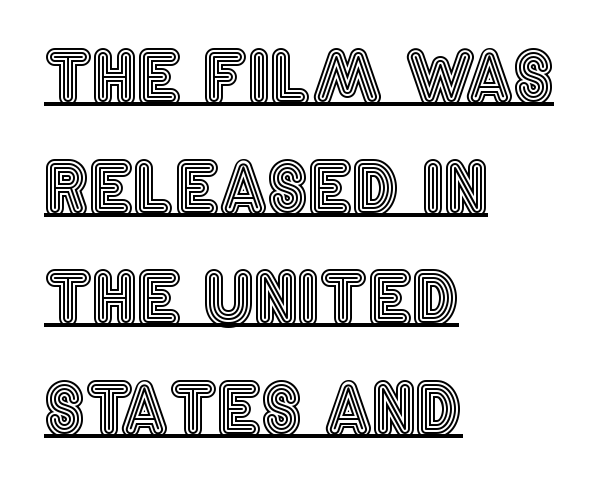
The image shows 70 px condensed type, upright; set left-aligned, normal line spacing (1.58x), normal letter spacing, underlined; a large x-height.
